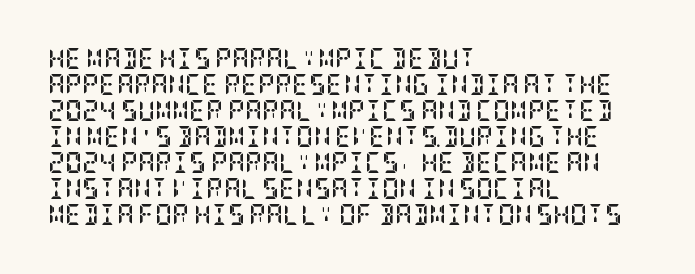
Q: Is the text bold? A: Yes.
Q: Is the text italic (slanted)? A: No, it is upright.
Q: Is the text underlined? A: No.
Q: How is the paragraph aligned? A: Left-aligned.
Q: Is the spacing between letters normal or unusually wide? A: Normal.
